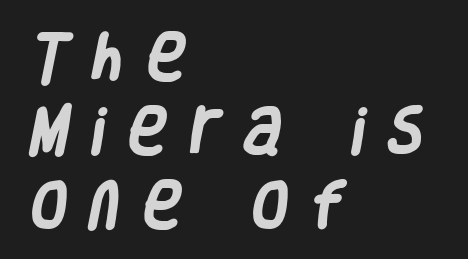
The image shows 52 px heavy, condensed sans-serif type; set left-aligned, normal line spacing (1.42x), unusually wide letter spacing (+0.45 em), not underlined; low stroke contrast and a large x-height.
